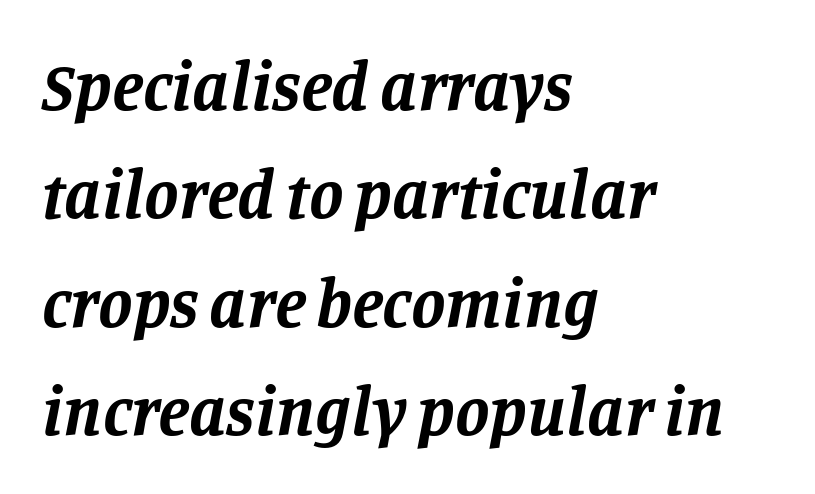
{"serif": "yes", "italic": "yes", "lean": "right", "slant_degrees": 11, "bold": "yes", "weight": "bold", "width": "normal", "stroke_contrast": "low", "x_height": "large", "monospaced": "no", "underline": "no", "align": "left", "line_spacing": "normal", "line_spacing_ratio": 1.57, "letter_spacing": "normal", "letter_spacing_em": 0.0, "glyph_px": 69}
